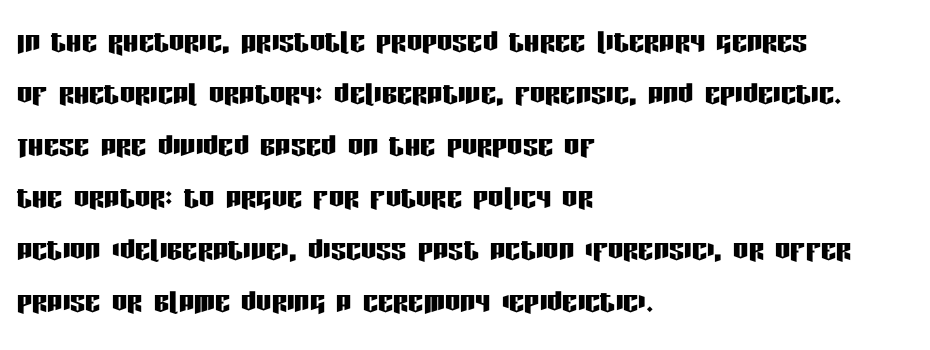
Italic: no, the glyphs are upright roman. Check under the words: just untouched page. What's the leading like? Ordinary, nothing unusual. A typesetter would call this proportional, since set widths differ per character. In CSS terms this would be text-align: left.
